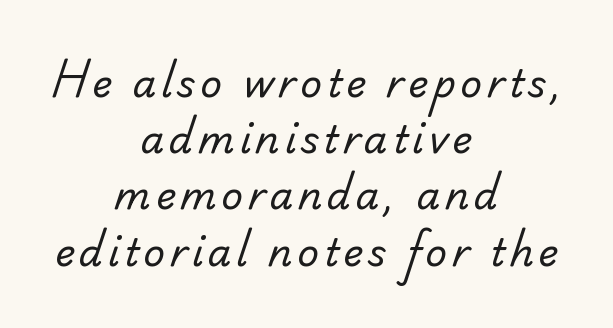
Q: Is the text bold? A: No.
Q: Is the typeface a serif or a sans-serif typeface? A: Sans-serif.
Q: Is the text underlined? A: No.
Q: How is the paragraph aligned? A: Centered.
Q: Is the spacing between lines tight, normal or loose? A: Normal.
Q: Width (condensed, normal, or wide)? A: Normal.
Q: Stroke contrast? A: Low.
Q: x-height? A: Small.
Q: Monospaced? A: No.
